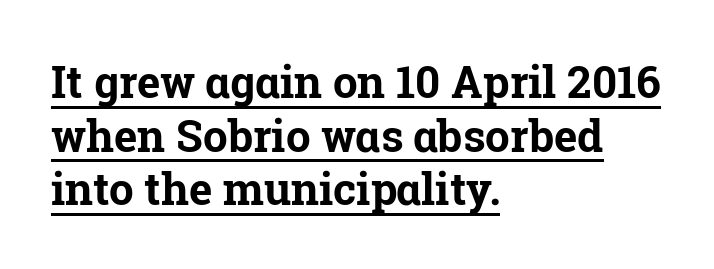
Is the block centered? No — it sits flush against the left margin. Nobody touched the tracking dial on this one. Each letter keeps its own natural width here, so spacing adapts to shape. Does a line run under the words? Yes, clearly.
